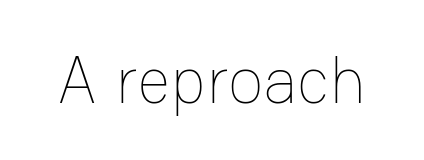
The font sits on the lighter half of the weight spectrum, regular included. You can tell it's not italic because the verticals are truly vertical. Nobody drew a line under any word here. Honestly, the letter spacing is just normal — you wouldn't notice it. Do the characters align in a grid? No, the font is proportional.
